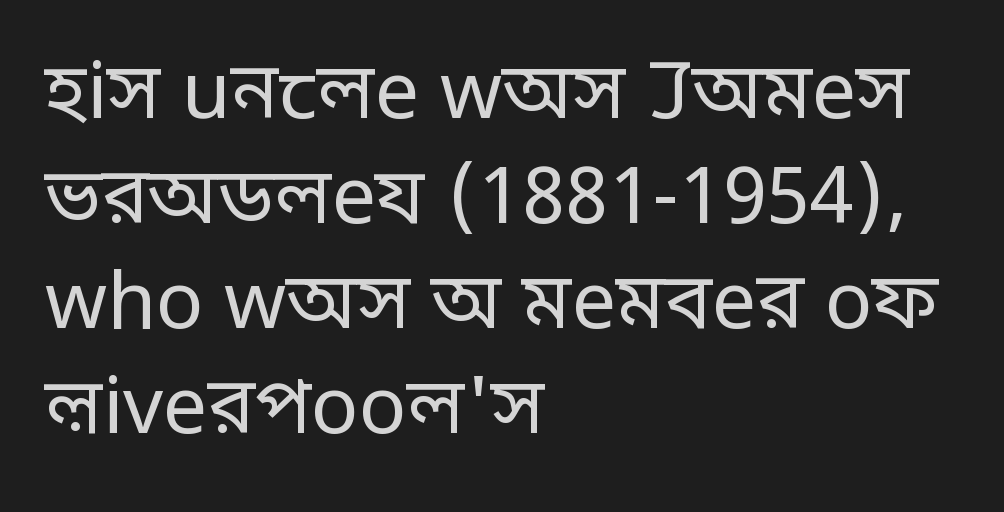
The image shows 79 px regular-weight sans-serif type, upright; set left-aligned, normal line spacing (1.33x), normal letter spacing, not underlined; low stroke contrast and a large x-height.
